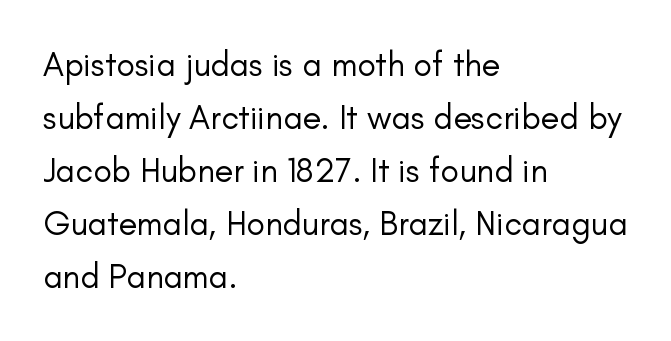
{"serif": "no", "italic": "no", "bold": "no", "weight": "regular", "width": "normal", "stroke_contrast": "low", "x_height": "small", "monospaced": "no", "underline": "no", "align": "left", "line_spacing": "normal", "line_spacing_ratio": 1.56, "letter_spacing": "normal", "letter_spacing_em": 0.0, "glyph_px": 34}
